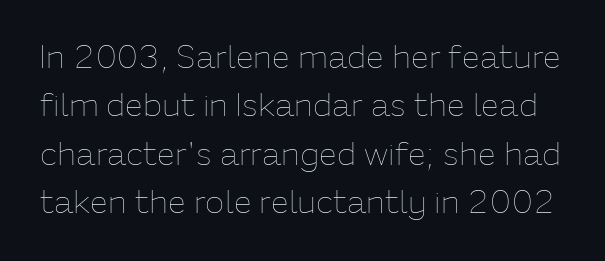
The image shows 32 px thin type, upright; set normal line spacing (1.51x), normal letter spacing, not underlined; low stroke contrast and a medium x-height.
